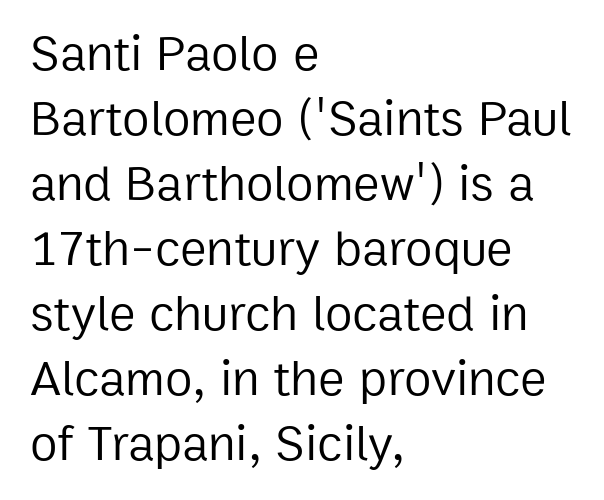
The font family rendered here belongs to the sans-serif group. Bold? No — there's no thickening of the strokes. Here the designer chose a conventional face with non-uniform glyph widths. The gap between lines stays unmarked. Normally led — the rows are evenly, conventionally spaced. Between one letter and the next there's only the usual sliver of space.
